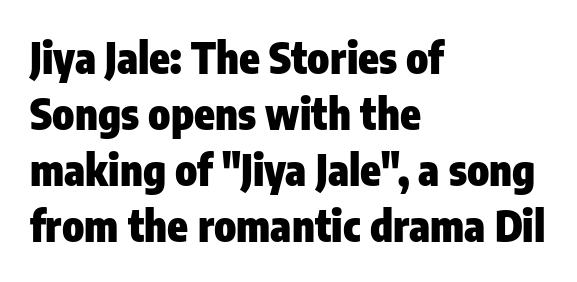
Q: Is the text bold? A: Yes.
Q: Is the text italic (slanted)? A: No, it is upright.
Q: Is the typeface a serif or a sans-serif typeface? A: Sans-serif.
Q: Is the text underlined? A: No.
Q: How is the paragraph aligned? A: Left-aligned.
Q: Is the spacing between letters normal or unusually wide? A: Normal.
Q: Is the spacing between lines tight, normal or loose? A: Normal.
Q: Width (condensed, normal, or wide)? A: Condensed.
Q: Stroke contrast? A: Low.
Q: x-height? A: Medium.
Q: Monospaced? A: No.
